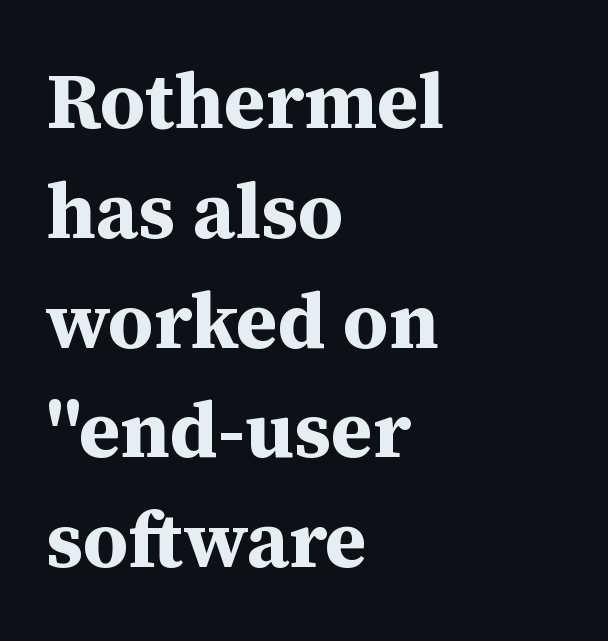
Little horizontal feet cap the strokes, marking this as serif type. It's the straight-up-and-down kind of type. A typesetter would call this proportional, since set widths differ per character. In terms of letterspacing, this is plain default setting. Clear beneath every line of the passage.
